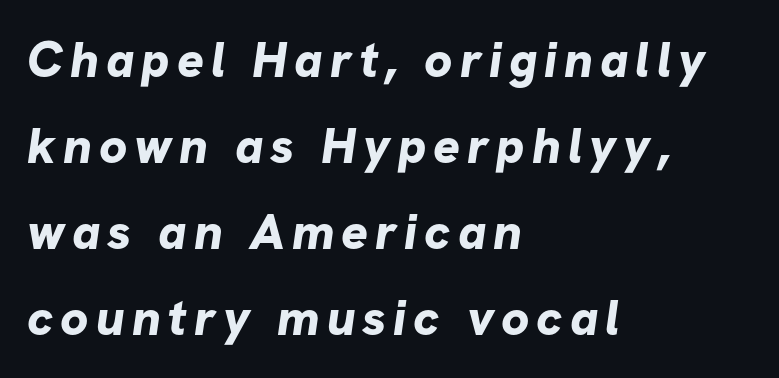
These lines are rendered in a variable-pitch font. Students, this is bold: see how much ink each stroke carries. Are there feet on the stems? There aren't — it's a sans. Any mark beneath the type? The region is blank. Reading down the block, your eye returns to a fixed left position each line.
